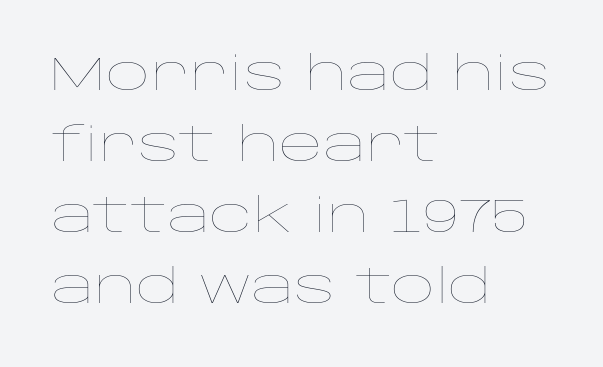
{"italic": "no", "bold": "no", "weight": "thin", "width": "wide", "stroke_contrast": "low", "x_height": "large", "monospaced": "no", "underline": "no", "align": "left", "line_spacing": "normal", "line_spacing_ratio": 1.48, "letter_spacing": "normal", "letter_spacing_em": 0.0, "glyph_px": 48}
